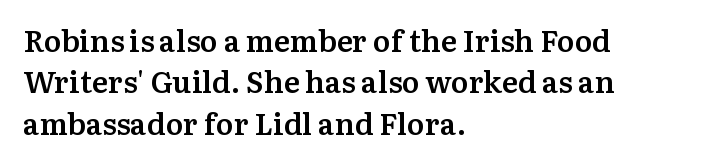
The image shows 30 px semibold serif type, upright; set left-aligned, normal line spacing (1.38x), normal letter spacing, not underlined; medium stroke contrast and a medium x-height.
